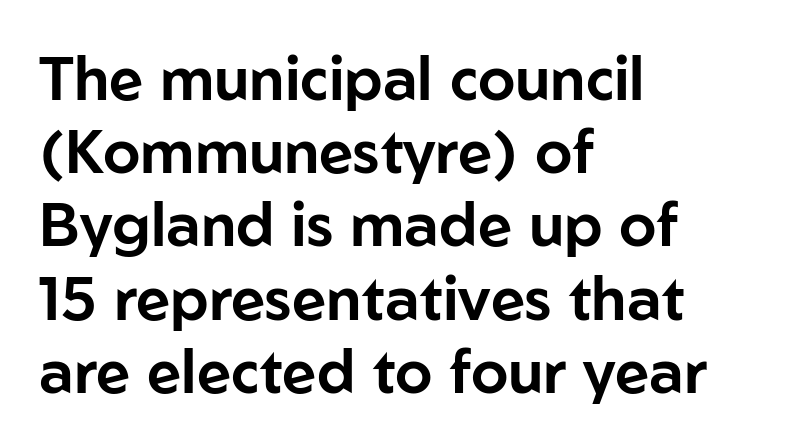
Honestly, there is no underline to notice here at all. Tracking here is standard; glyphs follow each other at the usual distance. The ragged edge is on the right, which tells us the setting is flush left. Every character sits straight up, as roman type does. Here the designer chose a conventional face with non-uniform glyph widths. No feet cap the strokes, marking this as sans-serif type.
